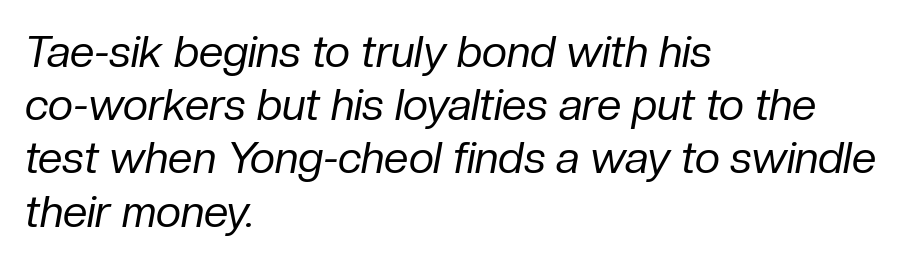
Look at the tracking — it's just the regular setting, nothing added. No letter is thick-stroked: the sample isn't bold. Is the block centered? No — it sits flush against the left margin. Slanted lettering throughout. Nobody drew a line under any word here.
